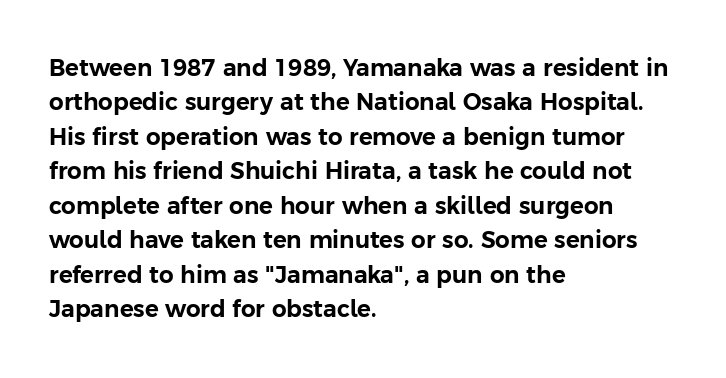
The specimen omits any rule beneath the text block's lines. The line-height multiplier appears to be the usual default. Posture: upright roman. The letters sit at their default tracking, neither squeezed nor spread.
